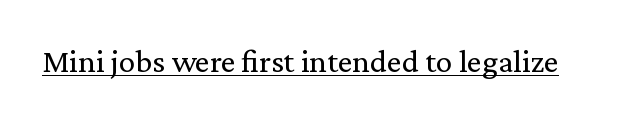
{"serif": "yes", "italic": "no", "bold": "no", "weight": "regular", "width": "normal", "stroke_contrast": "medium", "x_height": "medium", "monospaced": "no", "underline": "yes", "letter_spacing": "normal", "letter_spacing_em": 0.0, "glyph_px": 33}
